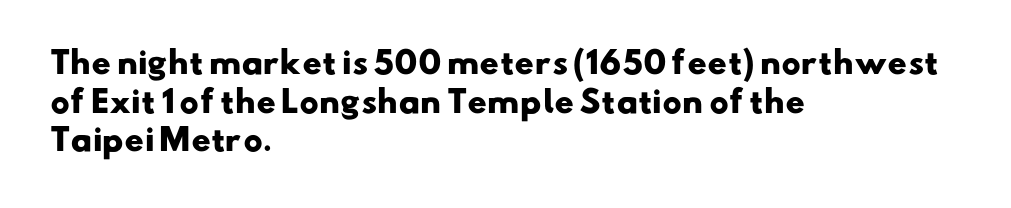
In terms of letterform style, serifs are entirely absent. A student would call this left alignment; a typographer would say flush left, rag right. Proportional: the letters do not fall into vertical columns. Nobody touched the tracking dial on this one.
